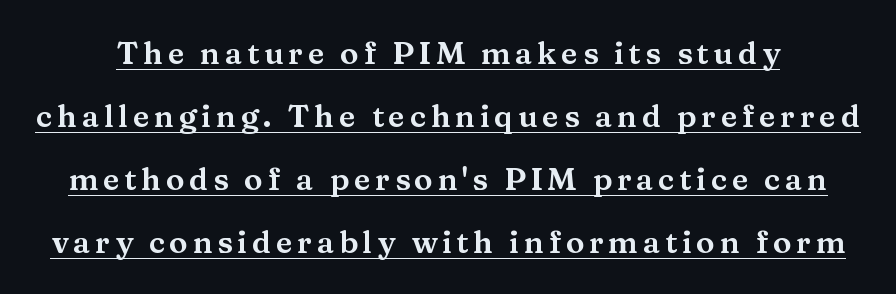
{"serif": "yes", "italic": "no", "width": "wide", "stroke_contrast": "medium", "x_height": "medium", "monospaced": "no", "underline": "yes", "line_spacing": "loose", "line_spacing_ratio": 2.03, "glyph_px": 31}
